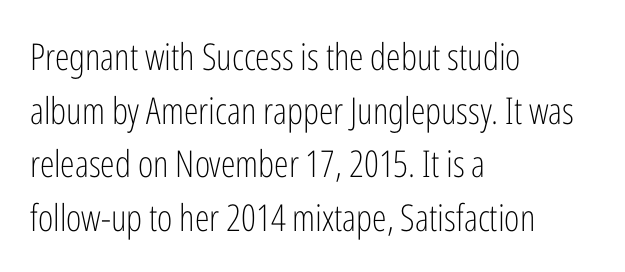
The image shows 37 px light, condensed sans-serif type, upright; set left-aligned, normal line spacing (1.45x), normal letter spacing, not underlined; low stroke contrast and a medium x-height.
